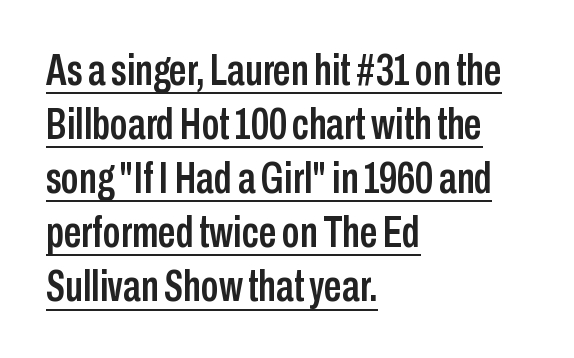
{"serif": "no", "italic": "no", "width": "condensed", "stroke_contrast": "low", "x_height": "medium", "monospaced": "no", "underline": "yes", "align": "left", "line_spacing_ratio": 1.23, "letter_spacing": "normal", "letter_spacing_em": 0.0, "glyph_px": 44}
